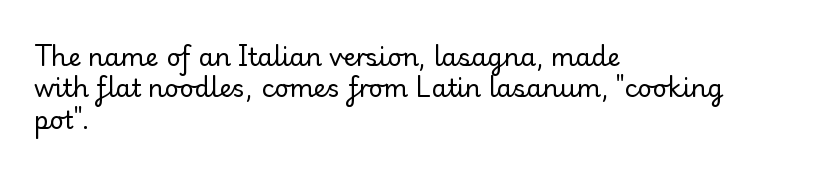
The image shows 25 px text type, upright; set left-aligned, normal line spacing (1.26x), normal letter spacing, not underlined.
